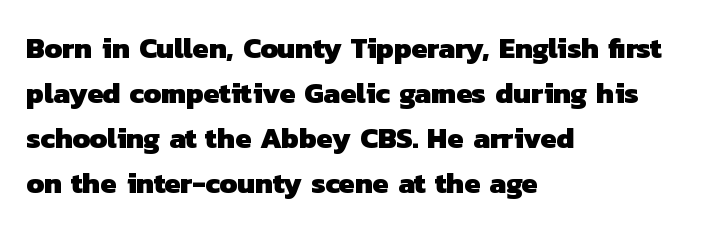
These lines stack with their left ends in a neat column. Baseline-to-baseline distance is the conventional proportion of letter height. Its strokes are broad and dark, the hallmark of bold type. The zone under the glyphs is completely vacant.
